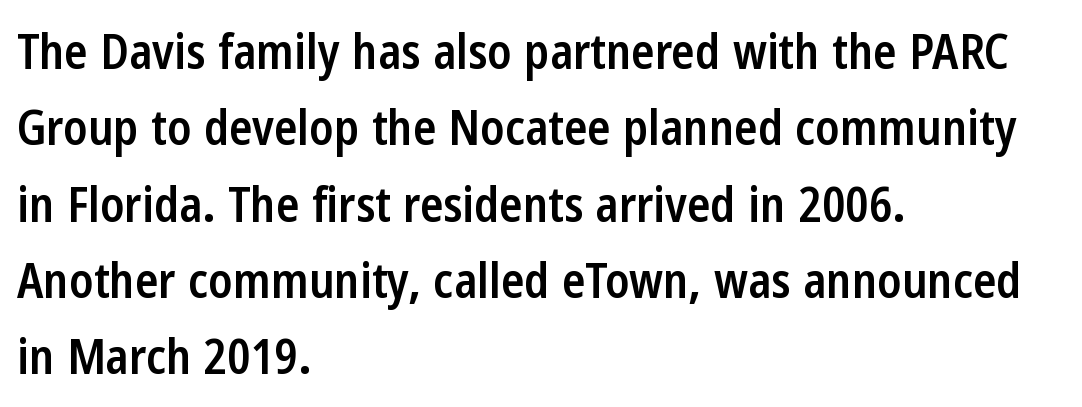
The image shows 48 px semibold, condensed sans-serif type, upright; set left-aligned, normal line spacing (1.59x), normal letter spacing, not underlined; low stroke contrast and a medium x-height.
